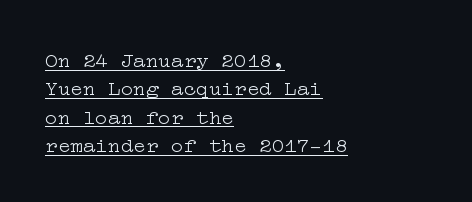
Q: Is the text bold? A: No.
Q: Is the text italic (slanted)? A: No, it is upright.
Q: Is the text underlined? A: Yes.
Q: How is the paragraph aligned? A: Left-aligned.
Q: Is the spacing between letters normal or unusually wide? A: Normal.
Q: Is the spacing between lines tight, normal or loose? A: Normal.
